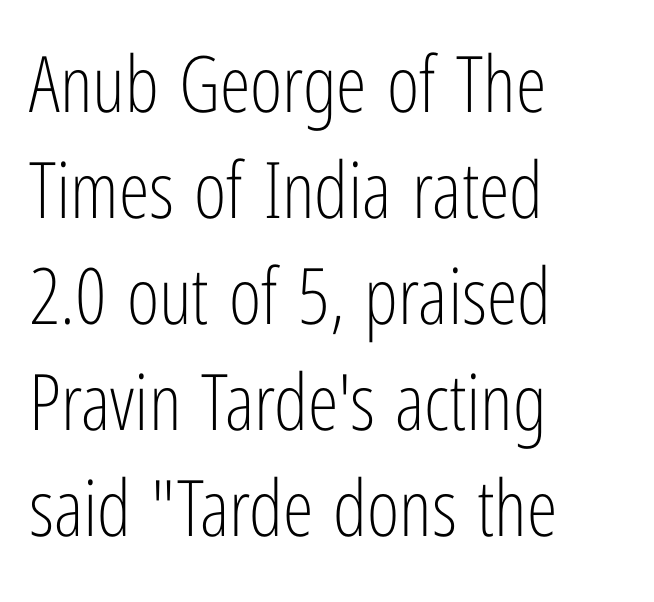
The image shows 78 px light, condensed sans-serif type, upright; set left-aligned, normal line spacing (1.36x), normal letter spacing, not underlined; low stroke contrast and a medium x-height.
